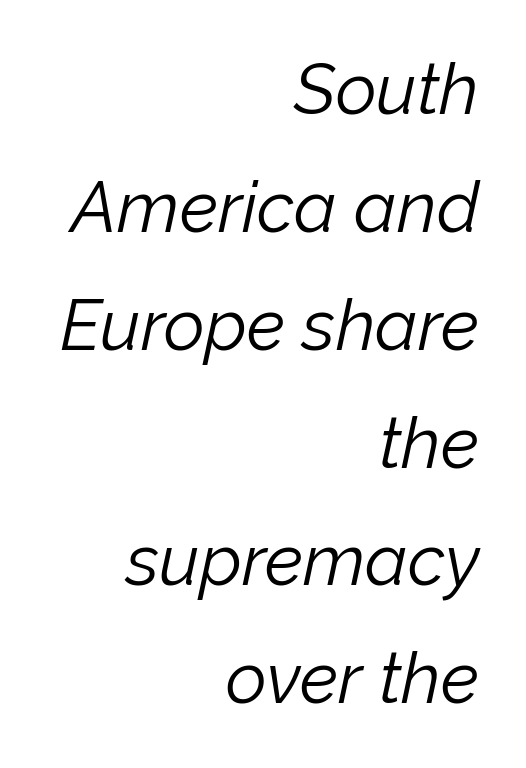
Which margin do the lines hug? The right one — the left edge is uneven. Tracking value appears to be zero — textbook default spacing. Each letter keeps its own natural width here, so spacing adapts to shape. The words here are not underlined. On a weight scale, this lands at 450 or below.
